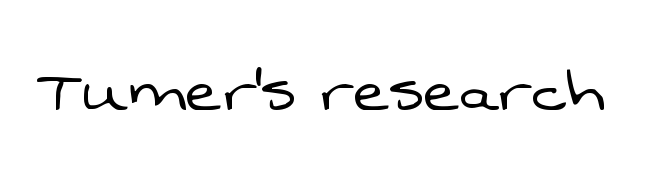
{"serif": "no", "bold": "no", "weight": "light", "width": "normal", "stroke_contrast": "low", "x_height": "medium", "monospaced": "no", "underline": "no", "letter_spacing": "normal", "letter_spacing_em": 0.0, "glyph_px": 76}
